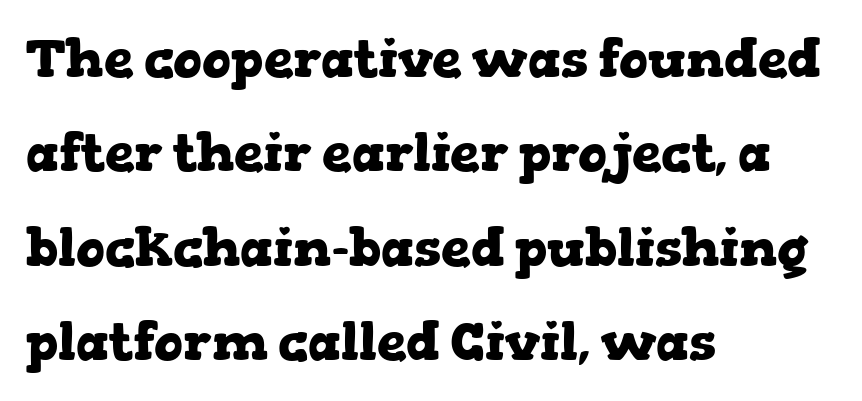
{"serif": "yes", "italic": "no", "bold": "yes", "weight": "heavy", "width": "wide", "stroke_contrast": "low", "x_height": "medium", "monospaced": "no", "underline": "no", "align": "left", "line_spacing_ratio": 1.78, "letter_spacing": "normal", "letter_spacing_em": 0.0, "glyph_px": 53}
